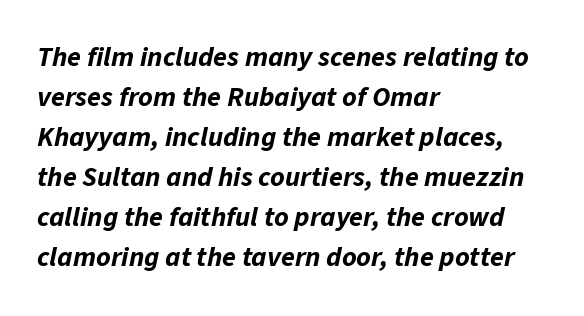
Q: Is the text bold? A: Yes.
Q: Is the text italic (slanted)? A: Yes, it leans right by about 11 degrees.
Q: Is the text underlined? A: No.
Q: How is the paragraph aligned? A: Left-aligned.
Q: Is the spacing between letters normal or unusually wide? A: Normal.
Q: Is the spacing between lines tight, normal or loose? A: Normal.
Q: Width (condensed, normal, or wide)? A: Normal.
Q: Stroke contrast? A: Low.
Q: x-height? A: Medium.
Q: Monospaced? A: No.
